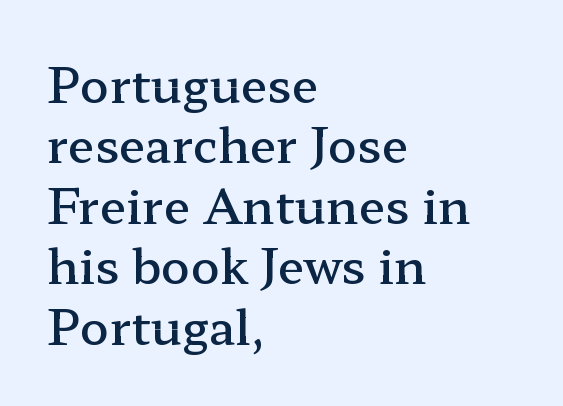
{"serif": "yes", "italic": "no", "bold": "semi", "weight": "semibold", "width": "wide", "stroke_contrast": "low", "x_height": "medium", "monospaced": "no", "underline": "no", "align": "left", "line_spacing": "normal", "line_spacing_ratio": 1.26, "letter_spacing": "normal", "letter_spacing_em": 0.0, "glyph_px": 48}
